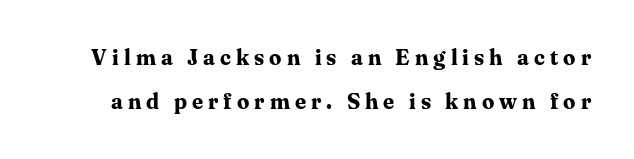
Q: Is the text bold? A: Yes.
Q: Is the text italic (slanted)? A: No, it is upright.
Q: Is the text underlined? A: No.
Q: Is the spacing between letters normal or unusually wide? A: Unusually wide.
Q: Is the spacing between lines tight, normal or loose? A: Loose.
